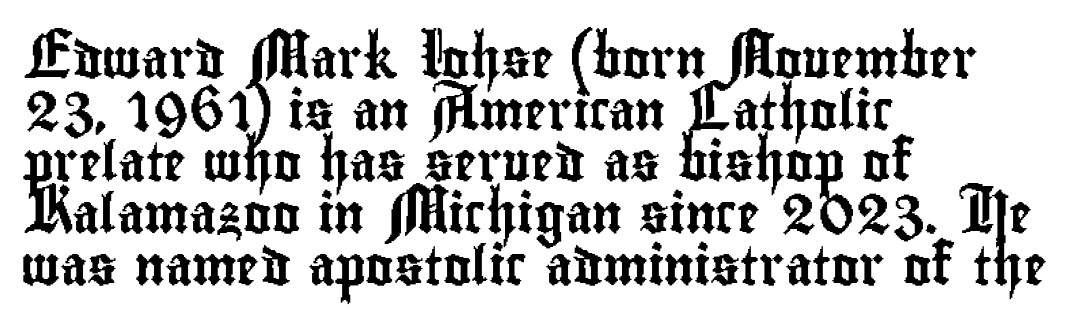
Proportional: the letters do not fall into vertical columns. Only glyphs here, with clear space below each row. The designer left line spacing at the default. Examine the stroke ends and you'll find no serifs. The specimen reads as upright at a glance.
